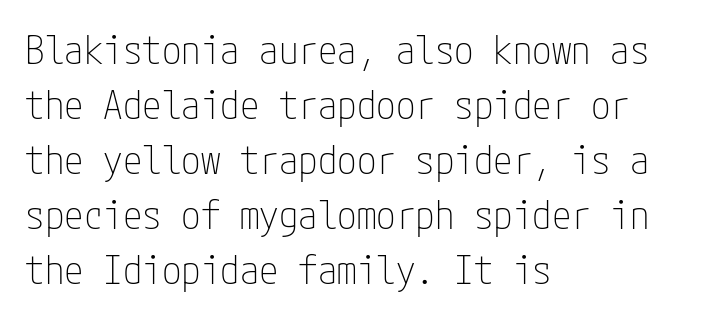
The tracking reads as untouched default to a designer's eye. The passage shown is not underscored anywhere. The passage shown is typeset with a sans-serif family. Rendered with straight, roman letterforms.
